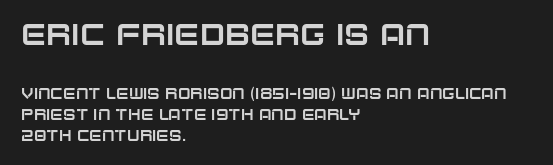
The image shows 30 px sans-serif type, upright; set left-aligned, normal line spacing (1.4x), normal letter spacing, not underlined; the first (top) block is 2.0x larger; low stroke contrast and a large x-height.
